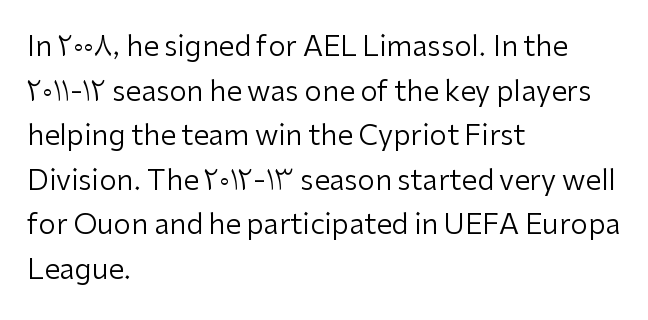
The image shows 28 px regular-weight sans-serif type, upright; set left-aligned, normal line spacing (1.59x), normal letter spacing, not underlined; low stroke contrast and a medium x-height.
